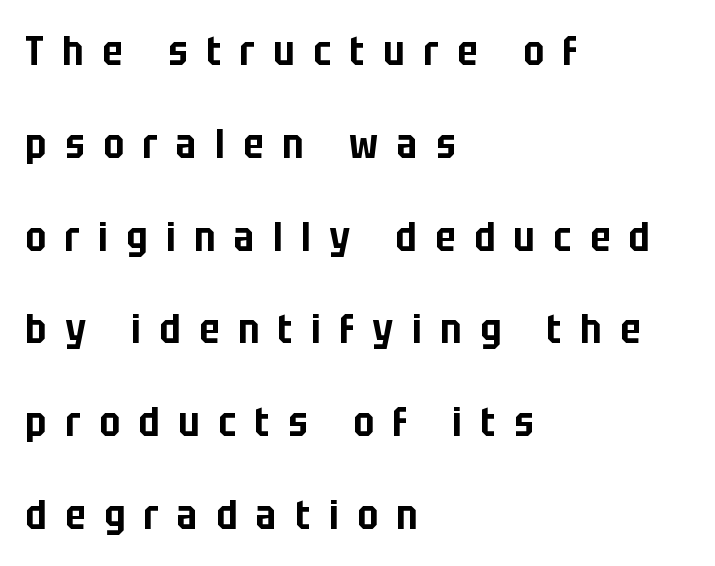
The image shows 40 px condensed sans-serif type, upright; set left-aligned, loose line spacing (2.32x), unusually wide letter spacing (+0.47 em), not underlined; low stroke contrast and a large x-height.
